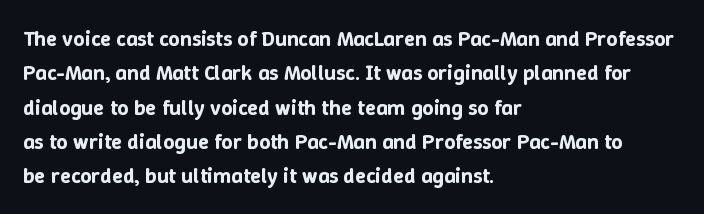
Q: Is the text italic (slanted)? A: No, it is upright.
Q: Is the text underlined? A: No.
Q: How is the paragraph aligned? A: Left-aligned.
Q: Is the spacing between letters normal or unusually wide? A: Normal.
Q: Is the spacing between lines tight, normal or loose? A: Normal.
